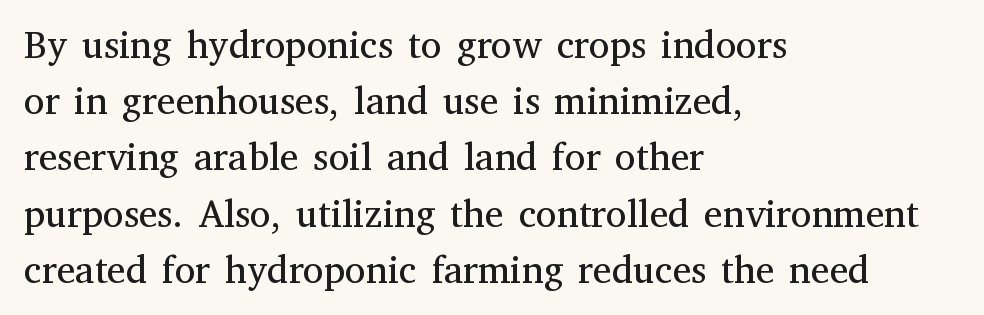
A roman cut, with each character standing at attention. Rows of type keep a routine distance in the vertical direction. These lines are rendered in a variable-pitch font. Clear beneath every line of the passage.
